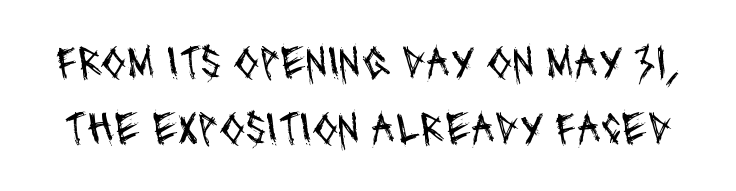
Q: Is the text bold? A: No.
Q: Is the typeface a serif or a sans-serif typeface? A: Sans-serif.
Q: Is the text underlined? A: No.
Q: Is the spacing between letters normal or unusually wide? A: Normal.
Q: Is the spacing between lines tight, normal or loose? A: Normal.
Q: Width (condensed, normal, or wide)? A: Condensed.
Q: Stroke contrast? A: Medium.
Q: x-height? A: Large.
Q: Monospaced? A: No.
